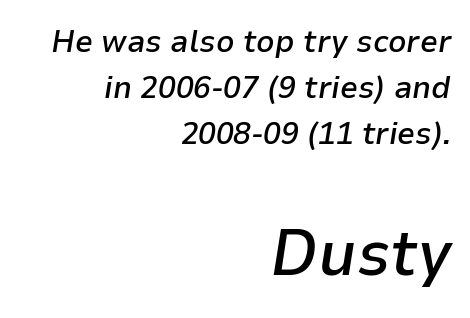
{"italic": "yes", "lean": "right", "slant_degrees": 9, "bold": "semi", "weight": "semibold", "width": "normal", "stroke_contrast": "low", "x_height": "medium", "monospaced": "no", "underline": "no", "align": "right", "line_spacing": "normal", "line_spacing_ratio": 1.44, "letter_spacing": "normal", "letter_spacing_em": 0.0, "larger_block": "second", "size_ratio": 2.03, "glyph_px": 65}
